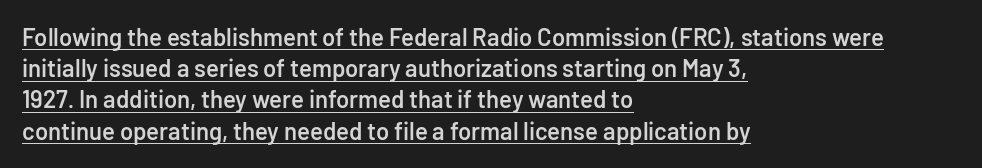
The image shows 24 px text type, upright; set left-aligned, normal line spacing (1.3x), normal letter spacing, underlined.
